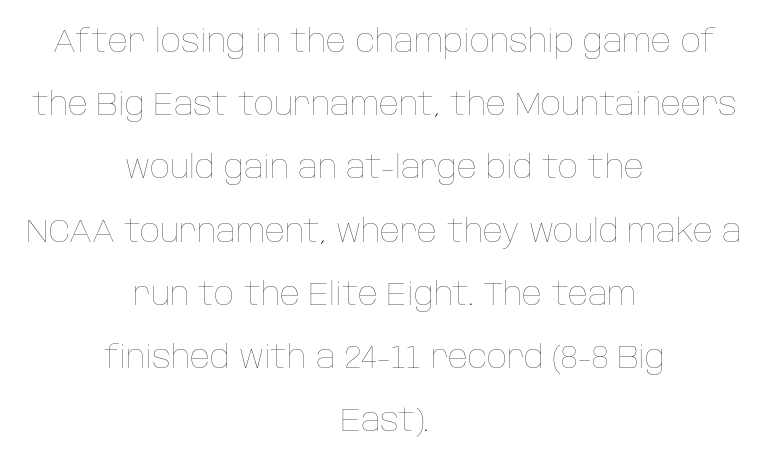
{"italic": "no", "bold": "no", "weight": "thin", "width": "normal", "stroke_contrast": "low", "x_height": "large", "monospaced": "no", "underline": "no", "align": "center", "line_spacing": "loose", "line_spacing_ratio": 2.04, "letter_spacing": "normal", "letter_spacing_em": 0.0, "glyph_px": 31}
